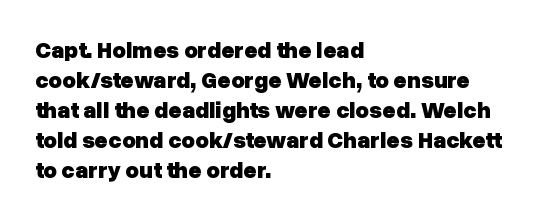
Q: Is the text bold? A: Yes.
Q: Is the text italic (slanted)? A: No, it is upright.
Q: Is the text underlined? A: No.
Q: How is the paragraph aligned? A: Left-aligned.
Q: Is the spacing between letters normal or unusually wide? A: Normal.
Q: Is the spacing between lines tight, normal or loose? A: Normal.
